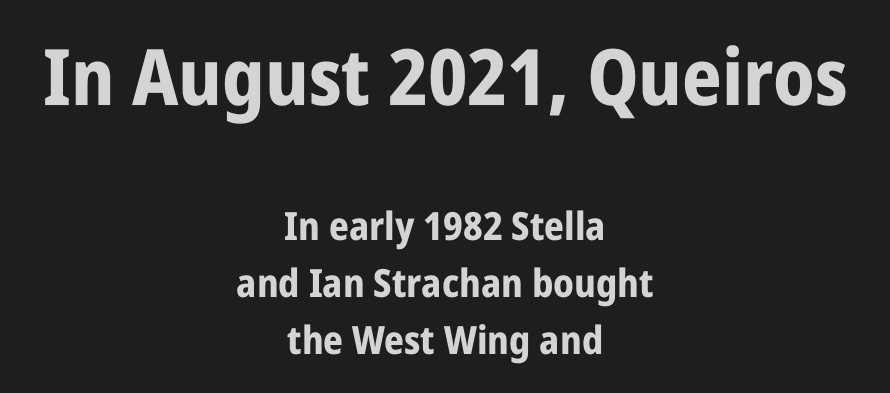
Q: Is the text bold? A: Yes.
Q: Is the text italic (slanted)? A: No, it is upright.
Q: Is the typeface a serif or a sans-serif typeface? A: Sans-serif.
Q: Is the text underlined? A: No.
Q: How is the paragraph aligned? A: Centered.
Q: Is the spacing between letters normal or unusually wide? A: Normal.
Q: Is the spacing between lines tight, normal or loose? A: Normal.
Q: Which block of text is set in a larger size, the first (top) or the second (bottom)? A: The first (top) one.
Q: Width (condensed, normal, or wide)? A: Condensed.
Q: Stroke contrast? A: Low.
Q: x-height? A: Large.
Q: Monospaced? A: No.
